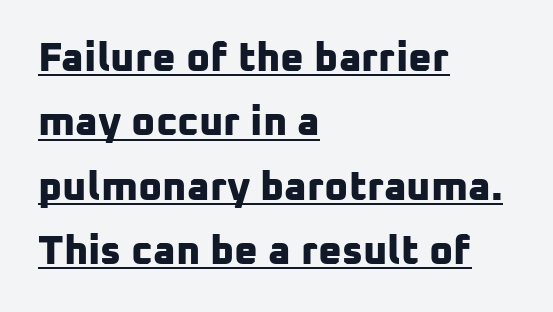
The image shows 41 px bold sans-serif type; set left-aligned, normal line spacing (1.57x), normal letter spacing, underlined; low stroke contrast and a medium x-height.
